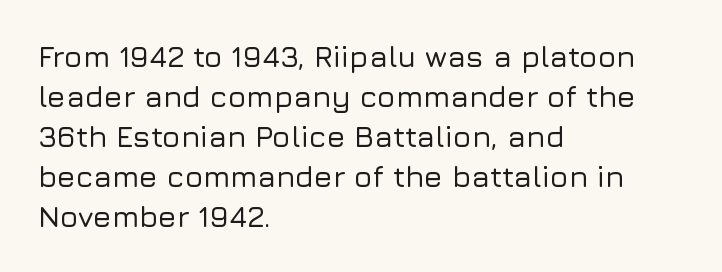
{"serif": "no", "italic": "no", "width": "normal", "stroke_contrast": "low", "x_height": "medium", "monospaced": "no", "underline": "no", "align": "left", "line_spacing": "normal", "line_spacing_ratio": 1.33, "letter_spacing": "normal", "letter_spacing_em": 0.0, "glyph_px": 30}
